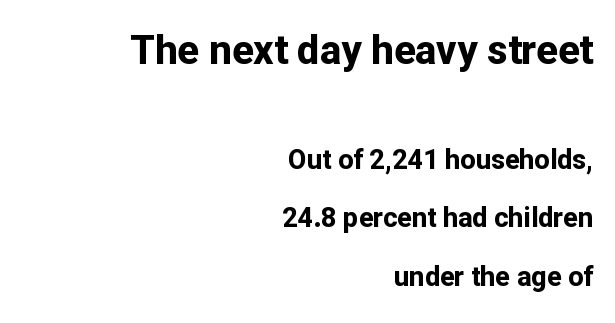
{"serif": "no", "italic": "no", "bold": "yes", "weight": "bold", "width": "normal", "stroke_contrast": "low", "x_height": "medium", "monospaced": "no", "underline": "no", "align": "right", "line_spacing": "loose", "line_spacing_ratio": 2.17, "letter_spacing": "normal", "letter_spacing_em": 0.0, "larger_block": "first", "size_ratio": 1.48, "glyph_px": 40}
